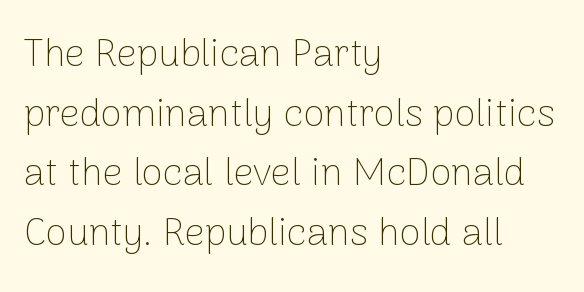
Q: Is the text bold? A: No.
Q: Is the text italic (slanted)? A: No, it is upright.
Q: Is the typeface a serif or a sans-serif typeface? A: Sans-serif.
Q: Is the text underlined? A: No.
Q: How is the paragraph aligned? A: Left-aligned.
Q: Is the spacing between letters normal or unusually wide? A: Normal.
Q: Is the spacing between lines tight, normal or loose? A: Normal.
Q: Width (condensed, normal, or wide)? A: Normal.
Q: Stroke contrast? A: Low.
Q: x-height? A: Medium.
Q: Monospaced? A: No.
